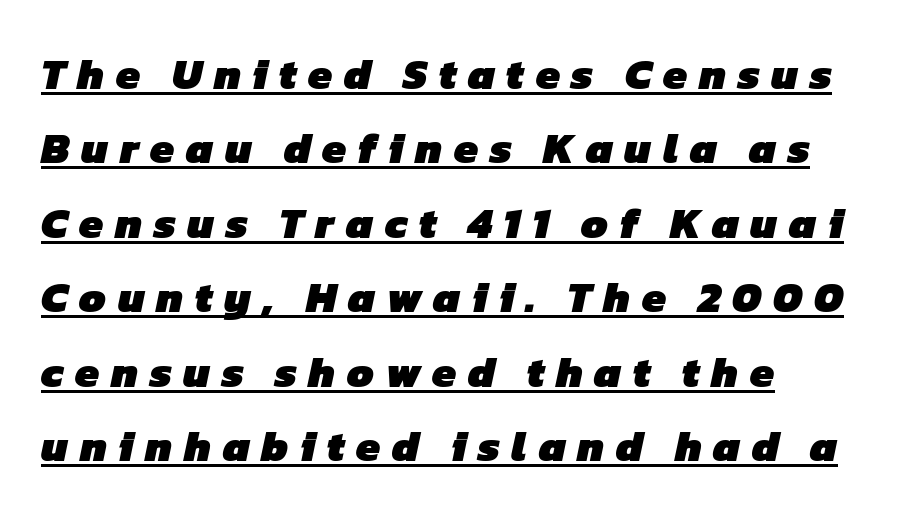
Q: Is the text bold? A: Yes.
Q: Is the typeface a serif or a sans-serif typeface? A: Sans-serif.
Q: Is the text underlined? A: Yes.
Q: How is the paragraph aligned? A: Left-aligned.
Q: Is the spacing between letters normal or unusually wide? A: Unusually wide.
Q: Width (condensed, normal, or wide)? A: Normal.
Q: Stroke contrast? A: Low.
Q: x-height? A: Medium.
Q: Monospaced? A: No.
